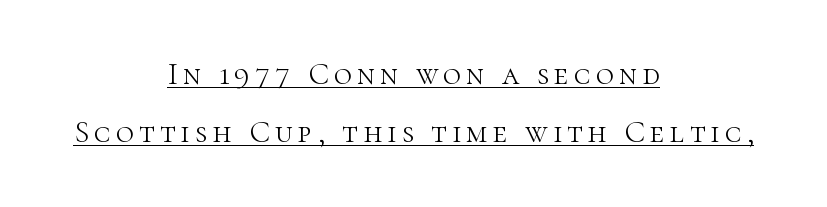
{"serif": "yes", "italic": "no", "bold": "no", "weight": "light", "width": "normal", "stroke_contrast": "high", "x_height": "medium", "monospaced": "no", "underline": "yes", "align": "center", "line_spacing_ratio": 1.88, "glyph_px": 31}
